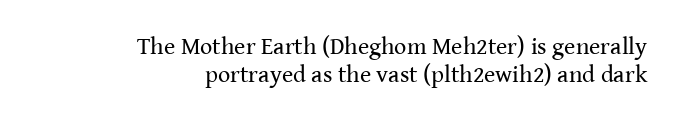
These glyphs show unthickened strokes, regular width or finer. The rendering keeps characters at their native spacing. Each line ends at the same right margin while the left side varies. The type sits square on the baseline with zero lean. Check the space under the baseline: it is left empty.
